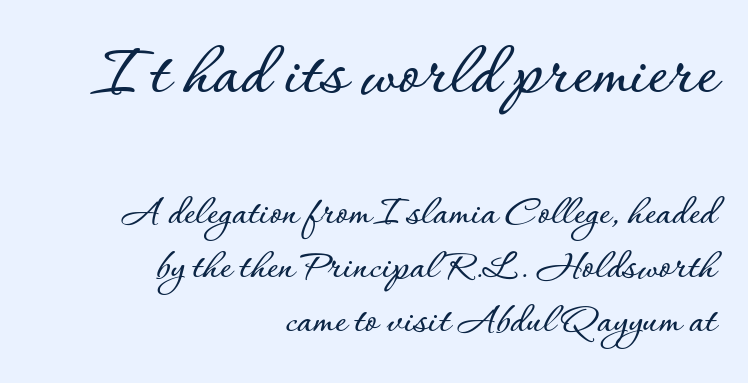
{"width": "normal", "stroke_contrast": "low", "x_height": "small", "monospaced": "no", "underline": "no", "align": "right", "line_spacing": "normal", "line_spacing_ratio": 1.26, "letter_spacing": "normal", "letter_spacing_em": 0.0, "larger_block": "first", "size_ratio": 1.77, "glyph_px": 76}
